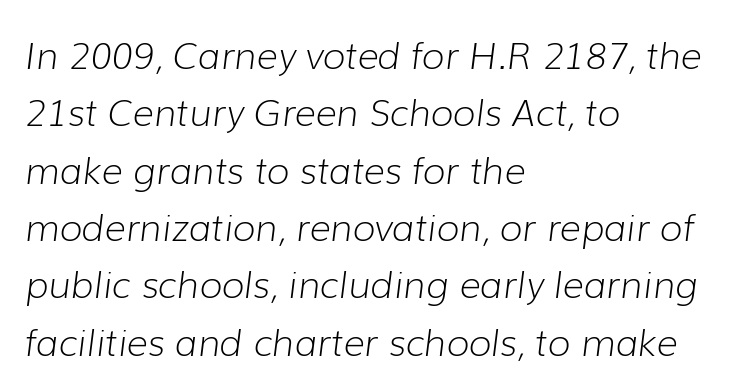
The image shows 37 px light type, italic (leaning right); set left-aligned, normal line spacing (1.55x), normal letter spacing, not underlined; low stroke contrast and a medium x-height.
